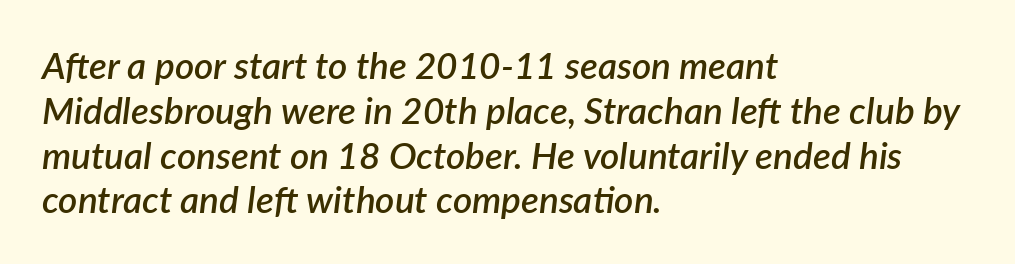
{"italic": "yes", "lean": "right", "slant_degrees": 7, "bold": "semi", "weight": "semibold", "width": "normal", "stroke_contrast": "low", "x_height": "medium", "monospaced": "no", "underline": "no", "align": "left", "line_spacing_ratio": 1.21, "letter_spacing": "normal", "letter_spacing_em": 0.0, "glyph_px": 37}
